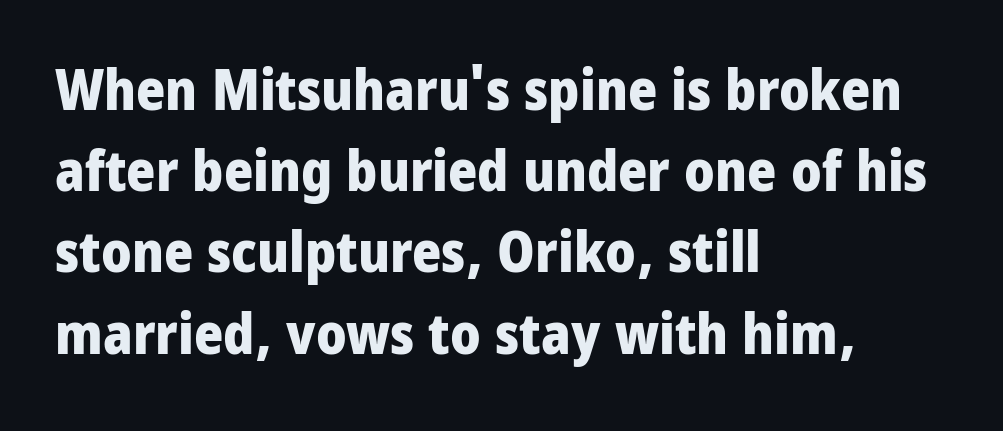
{"serif": "no", "italic": "no", "bold": "yes", "weight": "heavy", "width": "condensed", "stroke_contrast": "low", "x_height": "large", "monospaced": "no", "underline": "no", "align": "left", "line_spacing": "normal", "line_spacing_ratio": 1.45, "letter_spacing": "normal", "letter_spacing_em": 0.0, "glyph_px": 56}
